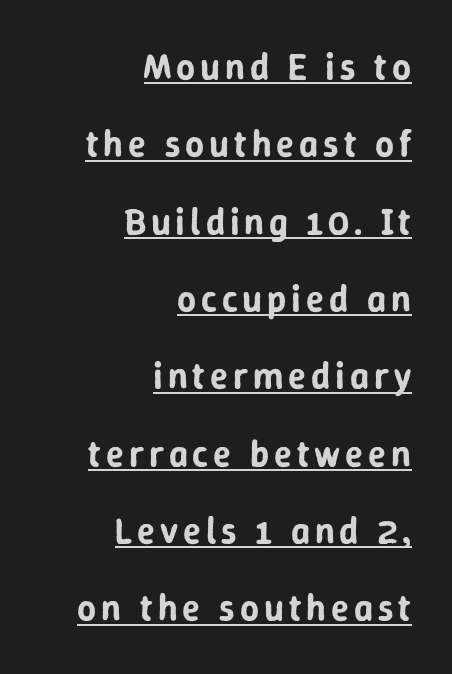
Classification — sans serif. Notice how the passage keeps a crisp vertical edge on the right only. Ordinary non-slanted type is in use. Looks like regular typesetting: each glyph gets only the width it needs.
